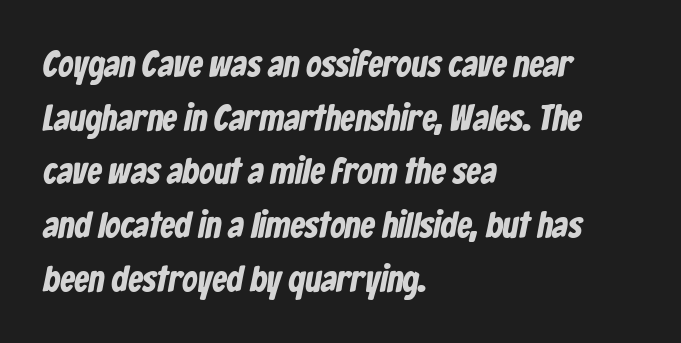
{"serif": "no", "bold": "yes", "weight": "bold", "width": "condensed", "stroke_contrast": "low", "x_height": "medium", "monospaced": "no", "underline": "no", "align": "left", "line_spacing": "normal", "line_spacing_ratio": 1.45, "letter_spacing": "normal", "letter_spacing_em": 0.0, "glyph_px": 37}
